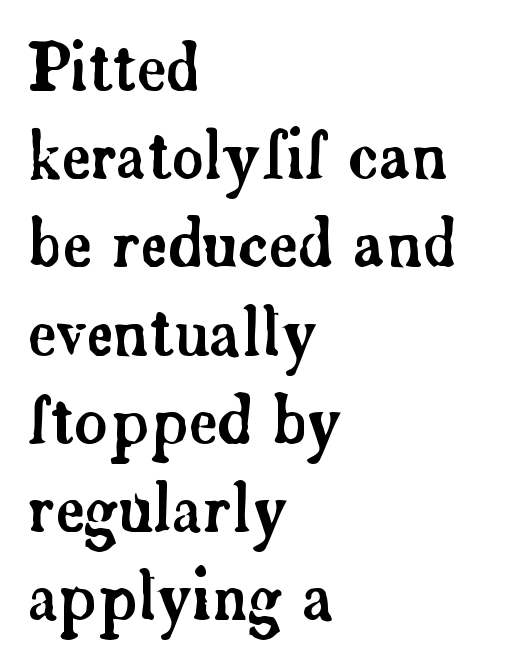
Classification — serif. Designer's note — italics off, roman on. Caption: multi-line text, flush left, ragged right. A normal amount of white space separates one row of letters from the next.
